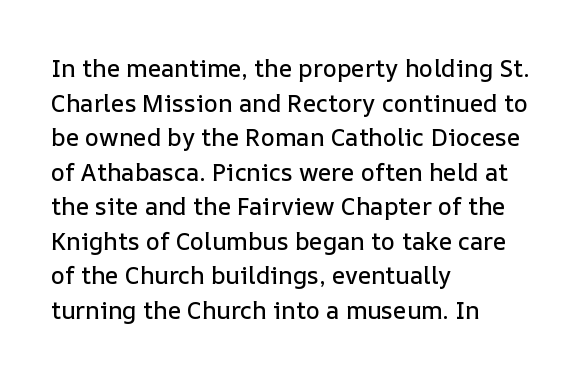
Q: Is the text italic (slanted)? A: No, it is upright.
Q: Is the text underlined? A: No.
Q: How is the paragraph aligned? A: Left-aligned.
Q: Is the spacing between letters normal or unusually wide? A: Normal.
Q: Is the spacing between lines tight, normal or loose? A: Normal.
